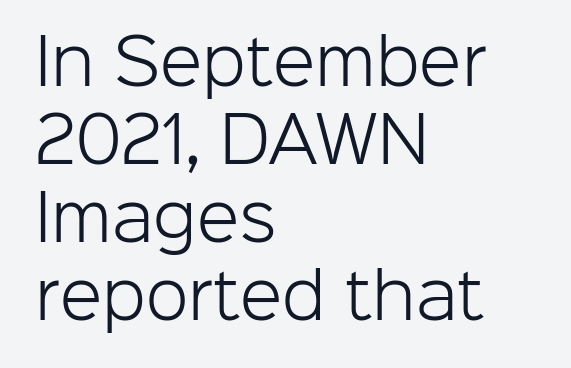
The image shows 62 px light sans-serif type, upright; set left-aligned, normal line spacing (1.26x), normal letter spacing, not underlined; low stroke contrast and a medium x-height.
